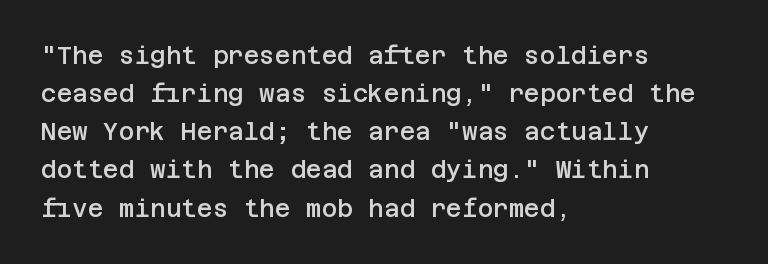
Q: Is the text bold? A: Semi-bold.
Q: Is the text italic (slanted)? A: No, it is upright.
Q: Is the text underlined? A: No.
Q: How is the paragraph aligned? A: Left-aligned.
Q: Is the spacing between letters normal or unusually wide? A: Normal.
Q: Is the spacing between lines tight, normal or loose? A: Normal.
